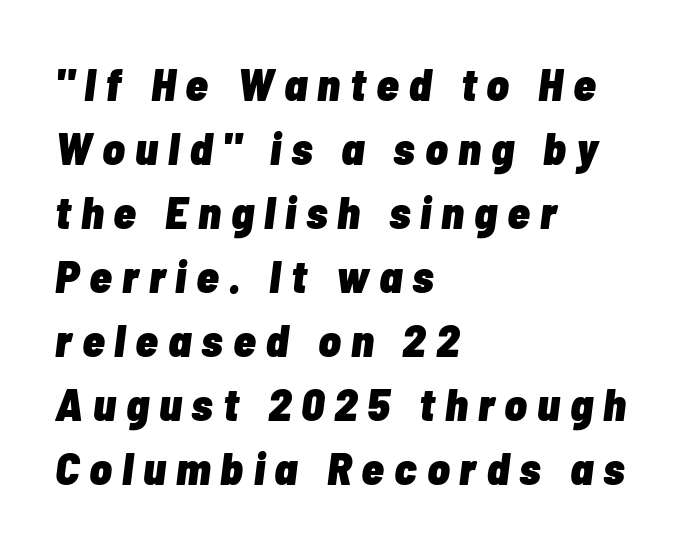
Q: Is the text bold? A: Yes.
Q: Is the text italic (slanted)? A: Yes, it leans right by about 7 degrees.
Q: Is the text underlined? A: No.
Q: How is the paragraph aligned? A: Left-aligned.
Q: Is the spacing between letters normal or unusually wide? A: Unusually wide.
Q: Is the spacing between lines tight, normal or loose? A: Normal.
Q: Width (condensed, normal, or wide)? A: Condensed.
Q: Stroke contrast? A: Low.
Q: x-height? A: Medium.
Q: Monospaced? A: No.
